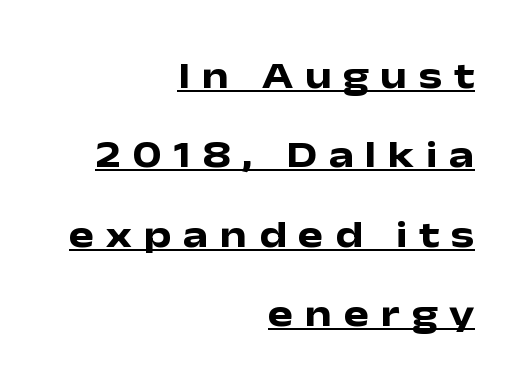
{"serif": "no", "italic": "no", "bold": "yes", "weight": "heavy", "width": "wide", "stroke_contrast": "low", "x_height": "medium", "monospaced": "no", "underline": "yes", "align": "right", "line_spacing": "loose", "line_spacing_ratio": 2.09, "letter_spacing": "wide", "letter_spacing_em": 0.3, "glyph_px": 38}
